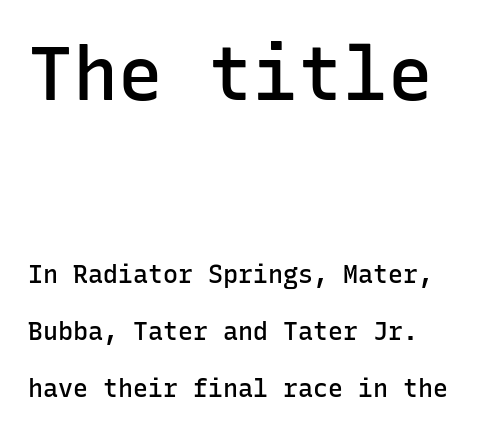
{"serif": "no", "italic": "no", "bold": "semi", "weight": "semibold", "width": "normal", "stroke_contrast": "low", "x_height": "medium", "monospaced": "yes", "underline": "no", "line_spacing": "loose", "line_spacing_ratio": 2.28, "letter_spacing": "normal", "letter_spacing_em": 0.0, "larger_block": "first", "size_ratio": 3.0, "glyph_px": 75}
